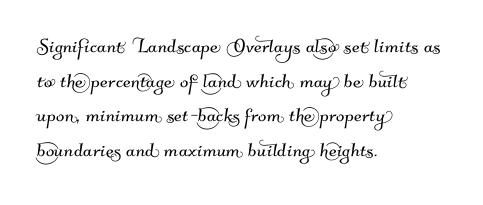
Q: Is the text underlined? A: No.
Q: How is the paragraph aligned? A: Left-aligned.
Q: Is the spacing between letters normal or unusually wide? A: Normal.
Q: Is the spacing between lines tight, normal or loose? A: Normal.
